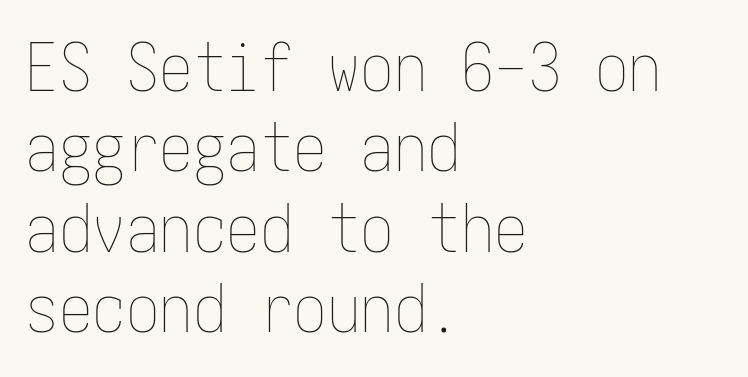
The image shows 67 px thin, condensed type, upright; set left-aligned, line spacing 1.2x, normal letter spacing, not underlined; low stroke contrast and a medium x-height.
